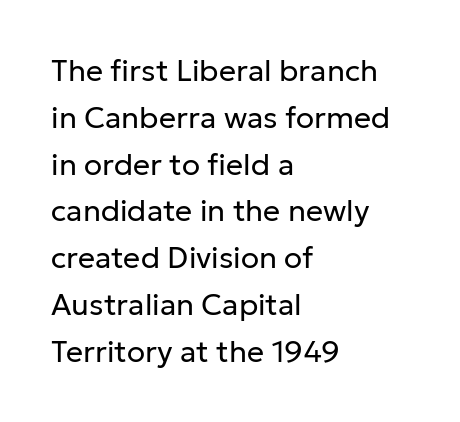
These lines are composed in type without serifs. Where is the straight margin? On the left. One glance says typical: line gaps are just what's usual. This is not heavy type; no bold has been used. Students, note that the glyphs here touch the page at normal intervals. The space beneath each line is pristine and unruled.
